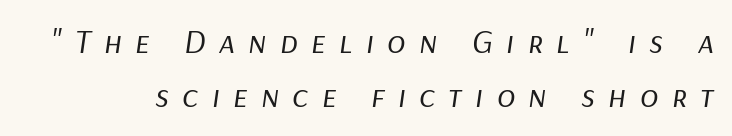
Think standard paragraph weight, or any step lighter than that. The horizontal fit of the characters is loose and conspicuously gappy. Baseline-to-baseline distance is the conventional proportion of letter height. The rendering applies a slant to the glyphs. Underlining? Definitely not there. These lines are rendered in a variable-pitch font.
